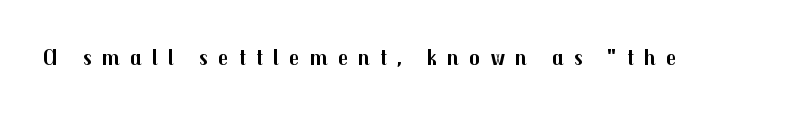
The image shows 22 px bold type, upright; set unusually wide letter spacing (+0.47 em), not underlined.
